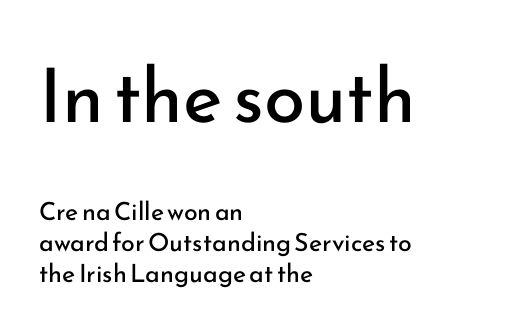
{"serif": "no", "italic": "no", "bold": "no", "weight": "regular", "width": "normal", "stroke_contrast": "low", "x_height": "small", "monospaced": "no", "underline": "no", "align": "left", "line_spacing_ratio": 1.24, "letter_spacing": "normal", "letter_spacing_em": 0.0, "larger_block": "first", "size_ratio": 3.0, "glyph_px": 75}
